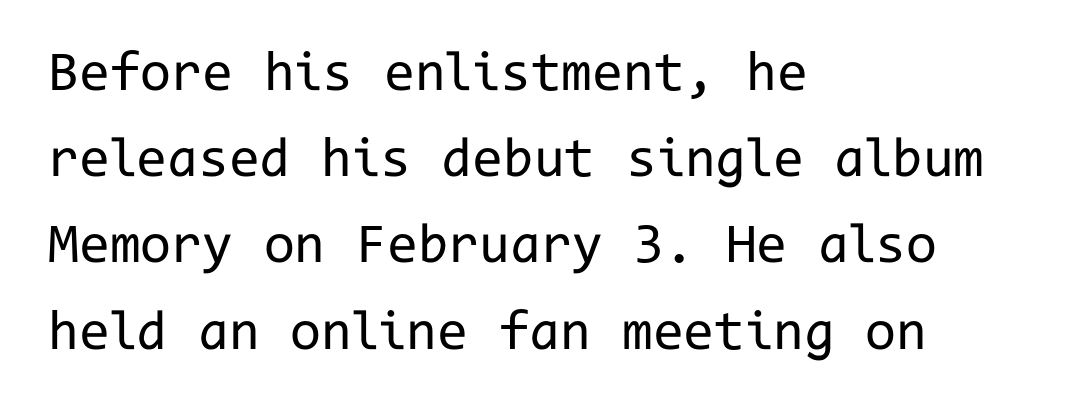
Q: Is the text bold? A: No.
Q: Is the text italic (slanted)? A: No, it is upright.
Q: Is the typeface a serif or a sans-serif typeface? A: Sans-serif.
Q: Is the text underlined? A: No.
Q: How is the paragraph aligned? A: Left-aligned.
Q: Is the spacing between letters normal or unusually wide? A: Normal.
Q: Is the spacing between lines tight, normal or loose? A: Normal.
Q: Width (condensed, normal, or wide)? A: Normal.
Q: Stroke contrast? A: Low.
Q: x-height? A: Medium.
Q: Monospaced? A: Yes.
